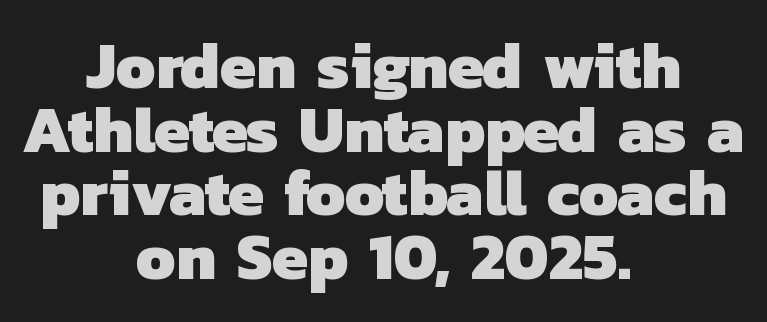
The rendering uses a bold face; every stroke is thick and dark. The rendering keeps characters at their native spacing. A sans-serif font was chosen for this passage. Regarding leading, the lines here are crowded together. The face used here is proportionally spaced, like ordinary book or web type. Anything drawn beneath the words? Only blank space.
